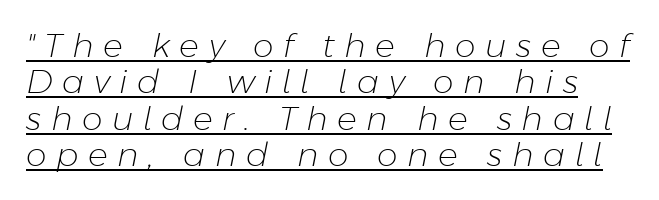
The image shows 33 px light type, italic (leaning right); set tight line spacing (1.1x), unusually wide letter spacing (+0.29 em), underlined; low stroke contrast and a medium x-height.
